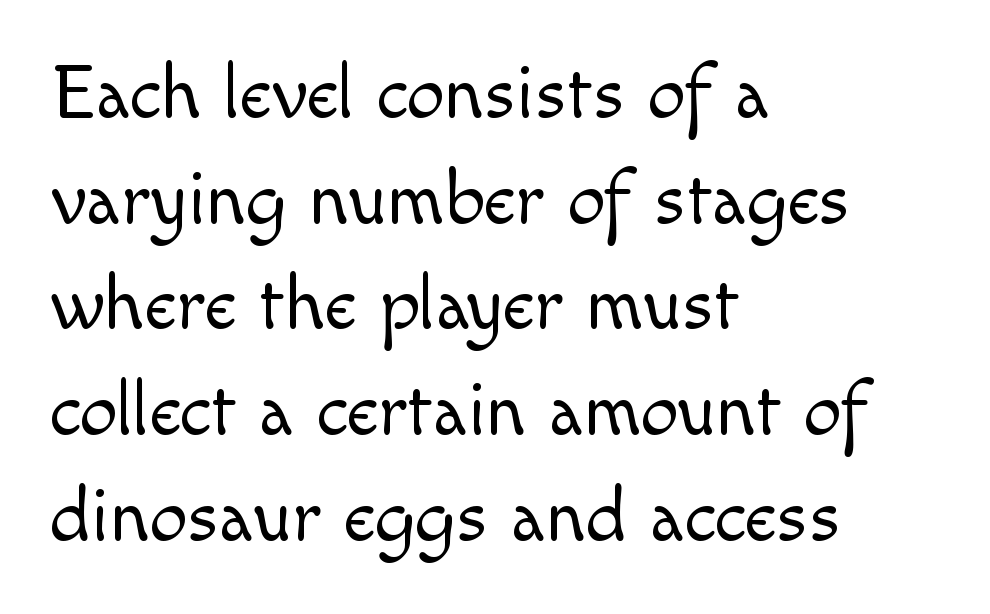
Q: Is the text bold? A: No.
Q: Is the text italic (slanted)? A: No, it is upright.
Q: Is the typeface a serif or a sans-serif typeface? A: Sans-serif.
Q: Is the text underlined? A: No.
Q: How is the paragraph aligned? A: Left-aligned.
Q: Is the spacing between letters normal or unusually wide? A: Normal.
Q: Is the spacing between lines tight, normal or loose? A: Normal.
Q: Width (condensed, normal, or wide)? A: Normal.
Q: x-height? A: Small.
Q: Monospaced? A: No.
